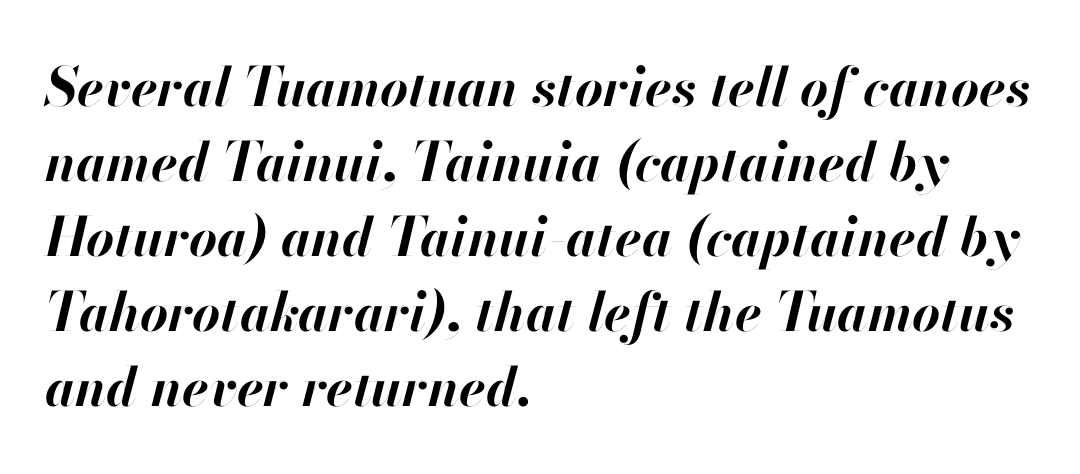
The specimen reads as italic at a glance. Letters rest on an invisible, unmarked baseline. Notice how thick the strokes are: this is what a full bold looks like. Every row of glyphs begins at an identical x-position on the left. Horizontal bands of white between lines are of average thickness.
